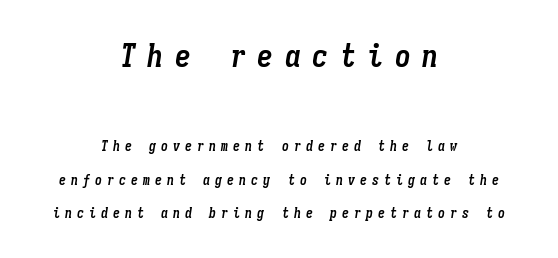
This layout puts the oversized block above and the modest block below. An italicized treatment has been applied to the whole sample. Line starts and ends both wander, symmetrically. Widely set lines give the paragraph a tall, airy silhouette.
